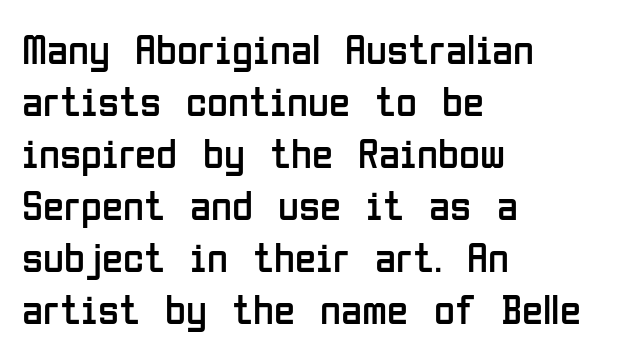
The rendering uses natural spacing where letterforms have individual widths. Font category for this specimen: sans-serif. Short and long lines alike share a common starting point at left. Posture: vertical. Letters rest on an invisible, unmarked baseline. No heavy texture on the line: the type isn't bold.
